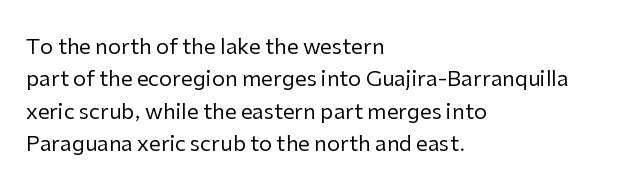
Words float on clear page, feet unadorned. Letters have the restrained weight of plain body copy at most. Horizontal alignment here is leftward, the default for most running prose. Whoever set this chose a conventional vertical rhythm. This sample uses an upright cut, with every glyph sitting square on the baseline.
